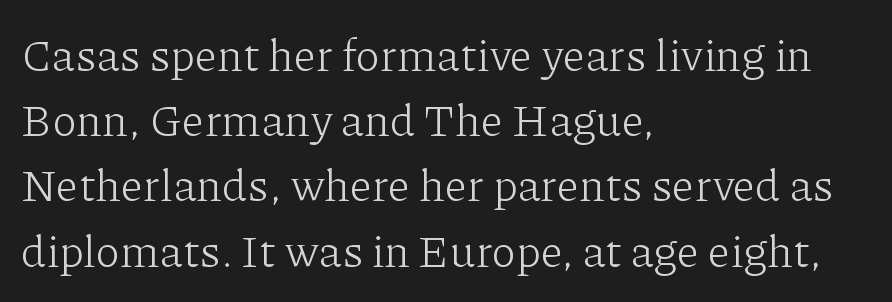
The lines in this sample share a left origin and differ only in where they stop. Proportional: the letters do not fall into vertical columns. A typesetter would label this face a serif. The space beneath each line is pristine and unruled.
